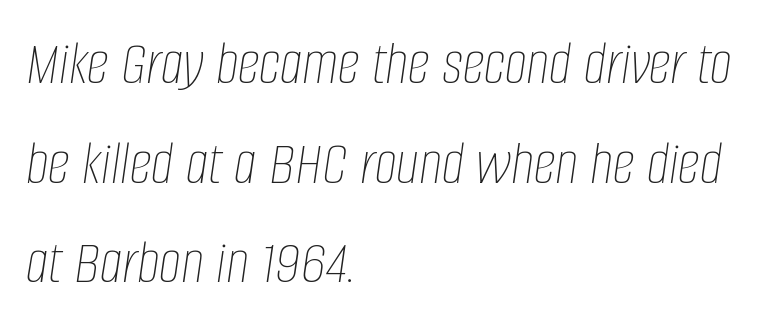
The image shows 63 px thin, condensed type, italic (leaning right); set left-aligned, normal line spacing (1.58x), normal letter spacing, not underlined; low stroke contrast and a large x-height.
